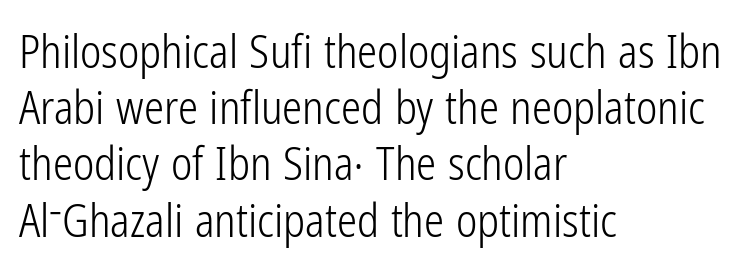
The image shows 45 px light, condensed sans-serif type, upright; set left-aligned, normal line spacing (1.25x), normal letter spacing, not underlined; low stroke contrast and a medium x-height.
